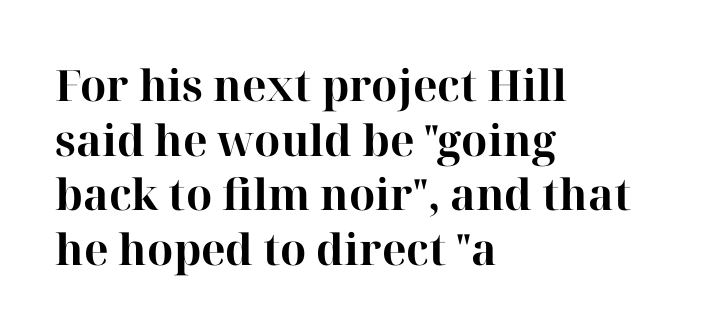
Q: Is the text bold? A: Yes.
Q: Is the text italic (slanted)? A: No, it is upright.
Q: Is the typeface a serif or a sans-serif typeface? A: Serif.
Q: Is the text underlined? A: No.
Q: How is the paragraph aligned? A: Left-aligned.
Q: Is the spacing between letters normal or unusually wide? A: Normal.
Q: Is the spacing between lines tight, normal or loose? A: Normal.
Q: Width (condensed, normal, or wide)? A: Normal.
Q: Stroke contrast? A: High.
Q: x-height? A: Medium.
Q: Monospaced? A: No.
